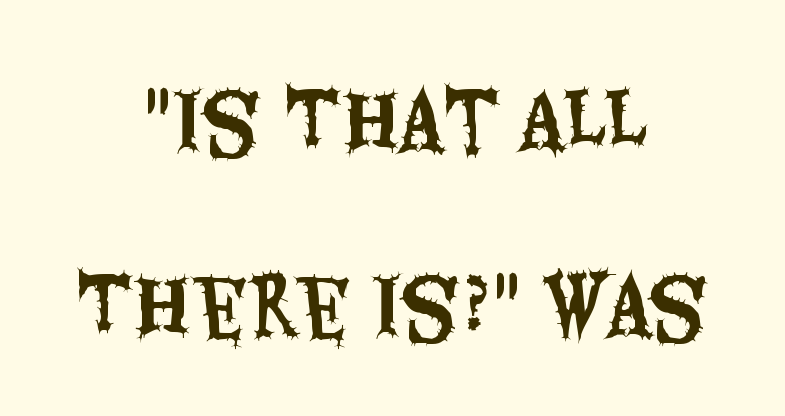
Q: Is the text italic (slanted)? A: No, it is upright.
Q: Is the typeface a serif or a sans-serif typeface? A: Sans-serif.
Q: Is the text underlined? A: No.
Q: How is the paragraph aligned? A: Centered.
Q: Is the spacing between letters normal or unusually wide? A: Normal.
Q: Is the spacing between lines tight, normal or loose? A: Loose.
Q: Width (condensed, normal, or wide)? A: Condensed.
Q: Stroke contrast? A: Medium.
Q: x-height? A: Large.
Q: Monospaced? A: No.
